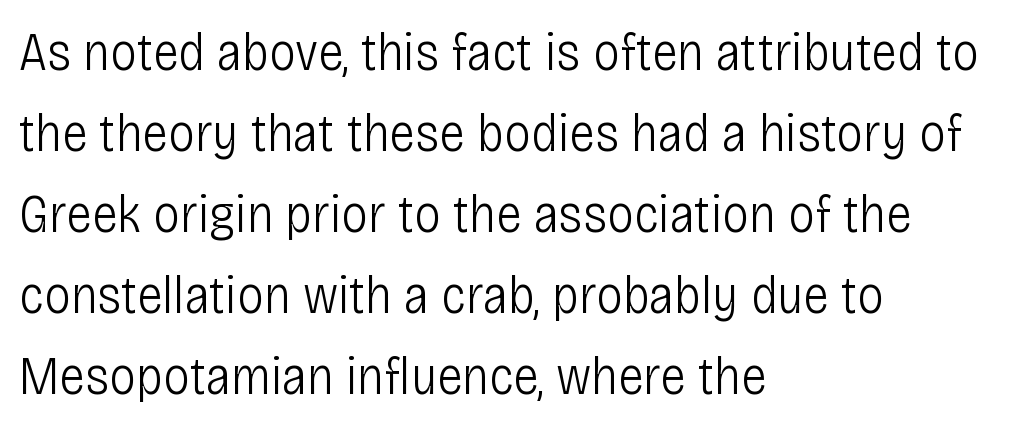
The glyphs in this specimen are sans serif. How are the letters spaced? Ordinarily, with no added tracking. In terms of leading, this rendering sits right in the middle. Character widths vary here, with narrow letters taking less room than wide ones. The type sits square on the baseline with zero lean. Notice how the passage keeps a crisp vertical edge on the left only.
